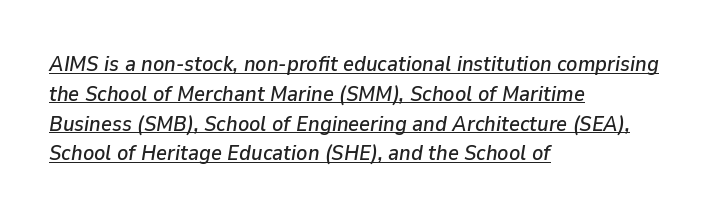
{"italic": "yes", "lean": "right", "slant_degrees": 9, "underline": "yes", "align": "left", "line_spacing": "normal", "line_spacing_ratio": 1.42, "letter_spacing": "normal", "letter_spacing_em": 0.0, "glyph_px": 21}
